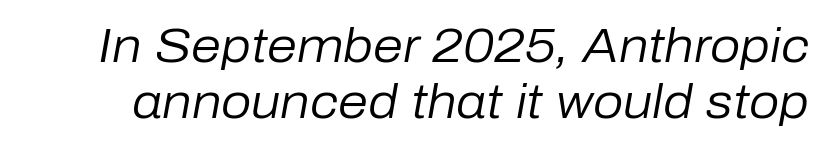
The image shows 48 px regular-weight type, italic (leaning right); set line spacing 1.16x, normal letter spacing, not underlined; low stroke contrast and a medium x-height.
